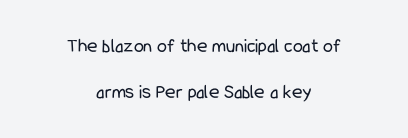
{"italic": "no", "bold": "no", "underline": "no", "align": "center", "line_spacing": "loose", "line_spacing_ratio": 2.29, "letter_spacing": "normal", "letter_spacing_em": 0.0, "glyph_px": 20}
